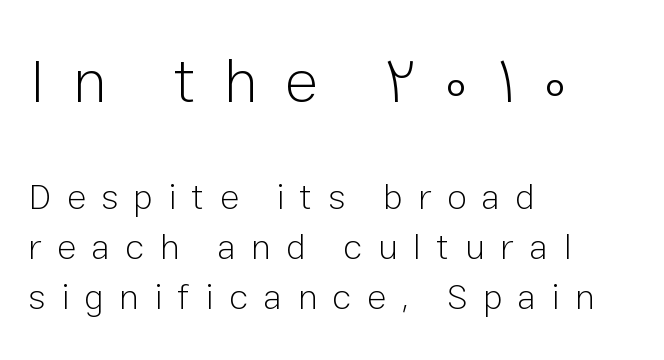
The image shows 63 px light sans-serif type, upright; set left-aligned, normal line spacing (1.39x), unusually wide letter spacing (+0.42 em), not underlined; the first (top) block is 1.75x larger; low stroke contrast and a medium x-height.
